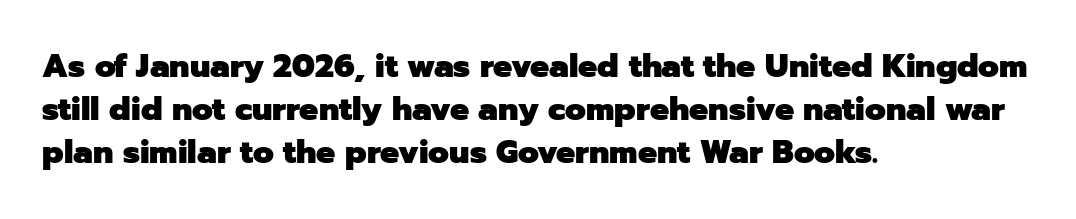
{"serif": "no", "italic": "no", "bold": "yes", "weight": "heavy", "width": "normal", "stroke_contrast": "low", "x_height": "medium", "monospaced": "no", "underline": "no", "align": "left", "line_spacing": "normal", "line_spacing_ratio": 1.34, "letter_spacing": "normal", "letter_spacing_em": 0.0, "glyph_px": 32}
